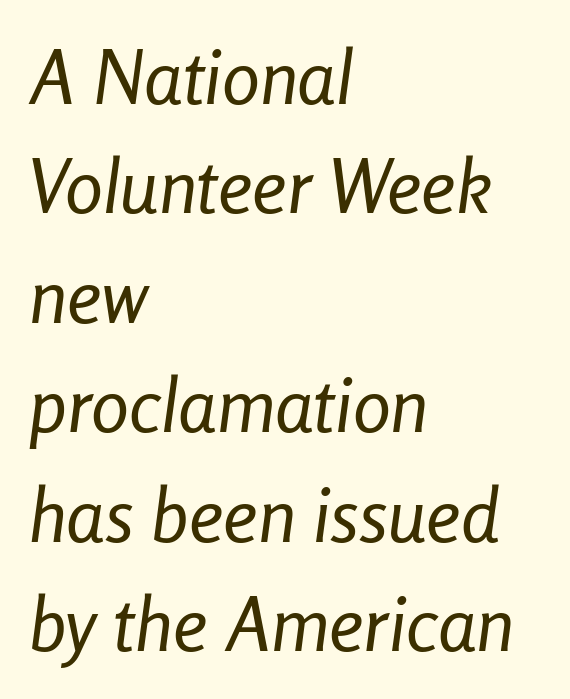
{"italic": "yes", "lean": "right", "slant_degrees": 8, "bold": "no", "weight": "regular", "width": "condensed", "stroke_contrast": "low", "x_height": "medium", "monospaced": "no", "underline": "no", "align": "left", "line_spacing": "normal", "line_spacing_ratio": 1.44, "letter_spacing": "normal", "letter_spacing_em": 0.0, "glyph_px": 76}
